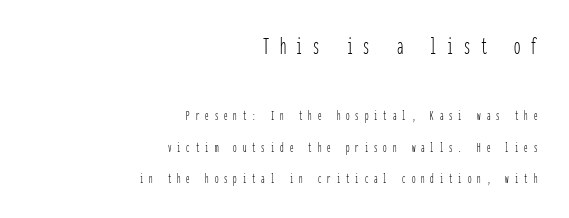
The zone under the glyphs is completely vacant. No letter is thick-stroked: the sample isn't bold. The letters in the upper block stand taller than those in the block below. The block of text is sparse from top to bottom, with ample space between rows. A roman cut, with each character standing at attention. Letter spacing: wide.
